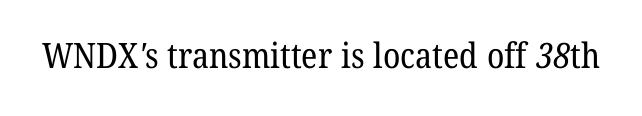
The image shows 35 px regular-weight serif type; set normal letter spacing, not underlined; low stroke contrast and a medium x-height.
